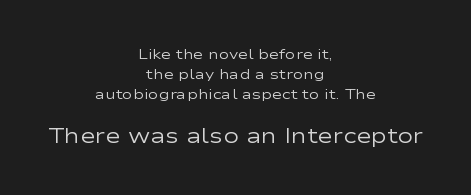
The image shows 21 px text type, upright; set centered, normal line spacing (1.43x), normal letter spacing, not underlined; the second (bottom) block is 1.5x larger.
